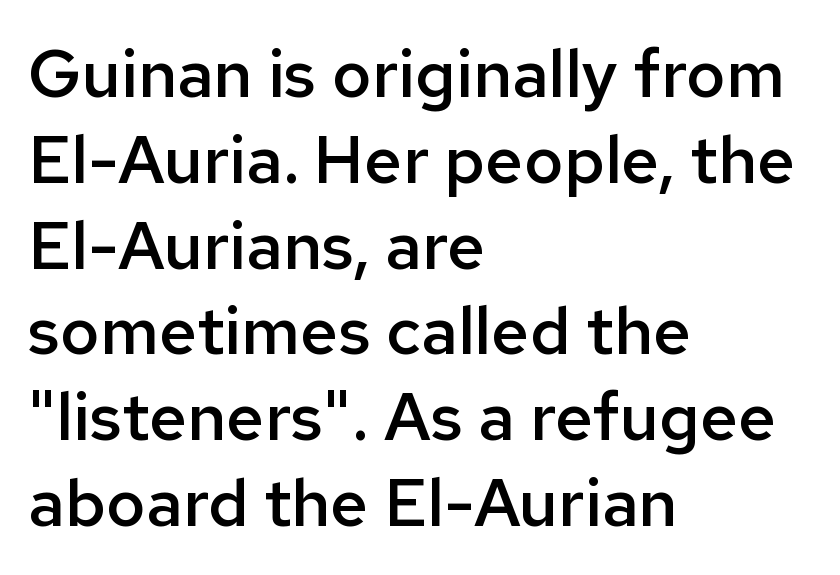
Q: Is the text bold? A: Semi-bold.
Q: Is the text italic (slanted)? A: No, it is upright.
Q: Is the typeface a serif or a sans-serif typeface? A: Sans-serif.
Q: Is the text underlined? A: No.
Q: How is the paragraph aligned? A: Left-aligned.
Q: Is the spacing between letters normal or unusually wide? A: Normal.
Q: Is the spacing between lines tight, normal or loose? A: Normal.
Q: Width (condensed, normal, or wide)? A: Normal.
Q: Stroke contrast? A: Low.
Q: x-height? A: Medium.
Q: Monospaced? A: No.
